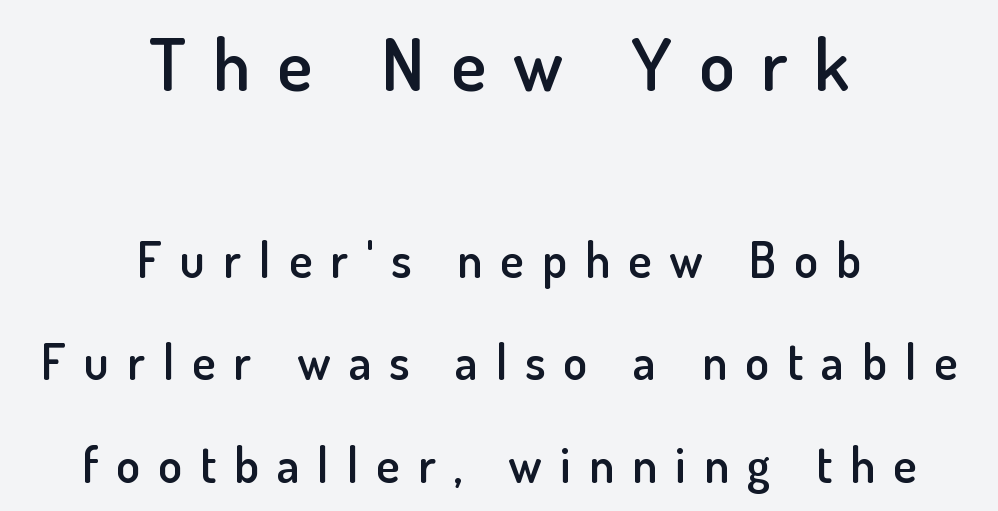
Typesetter's note — upper block bumped up in size, lower block left smaller. Vertical spacing — loose. The tracking reads as deliberately expanded to a designer's eye. The zone under the glyphs is completely vacant.
